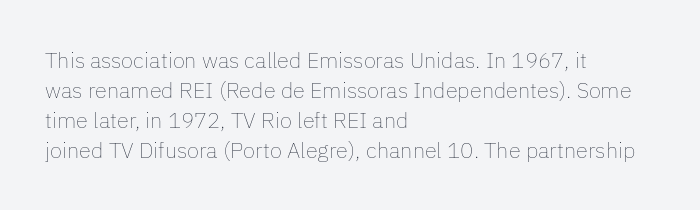
{"italic": "no", "bold": "no", "underline": "no", "align": "left", "line_spacing": "normal", "line_spacing_ratio": 1.36, "letter_spacing": "normal", "letter_spacing_em": 0.0, "glyph_px": 22}
